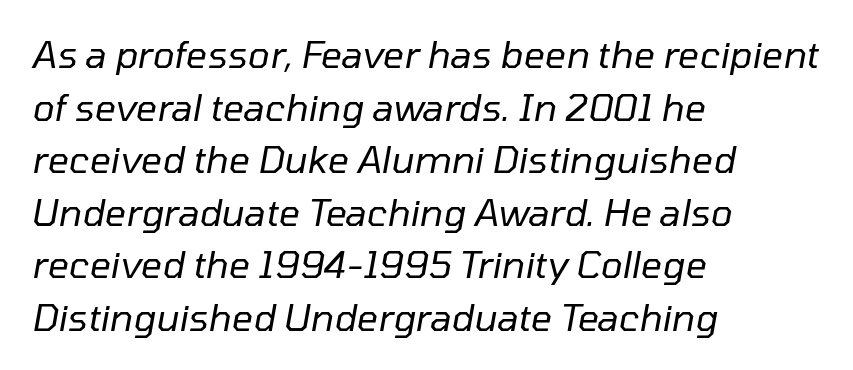
The image shows 37 px regular-weight type, italic (leaning right); set left-aligned, normal line spacing (1.42x), normal letter spacing, not underlined; low stroke contrast and a medium x-height.
